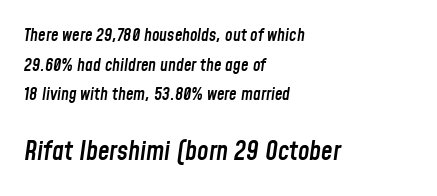
The image shows 26 px text type, italic (leaning right); set left-aligned, line spacing 1.75x, normal letter spacing, not underlined; the second (bottom) block is 1.53x larger.
